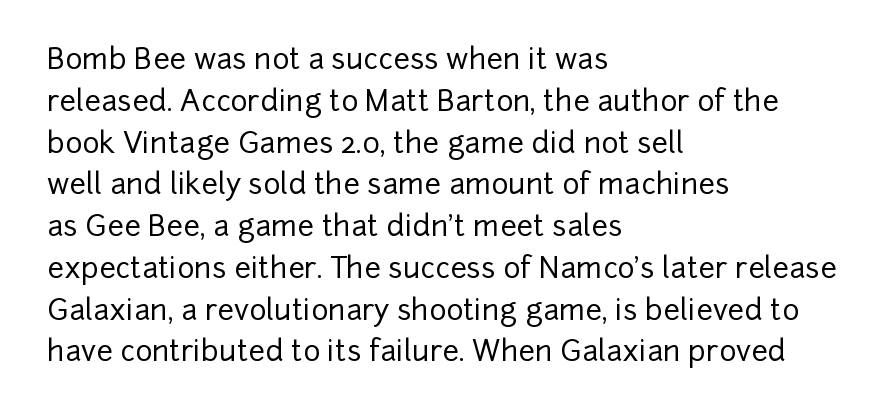
The image shows 29 px sans-serif type, upright; set left-aligned, normal line spacing (1.44x), normal letter spacing, not underlined; low stroke contrast and a medium x-height.
